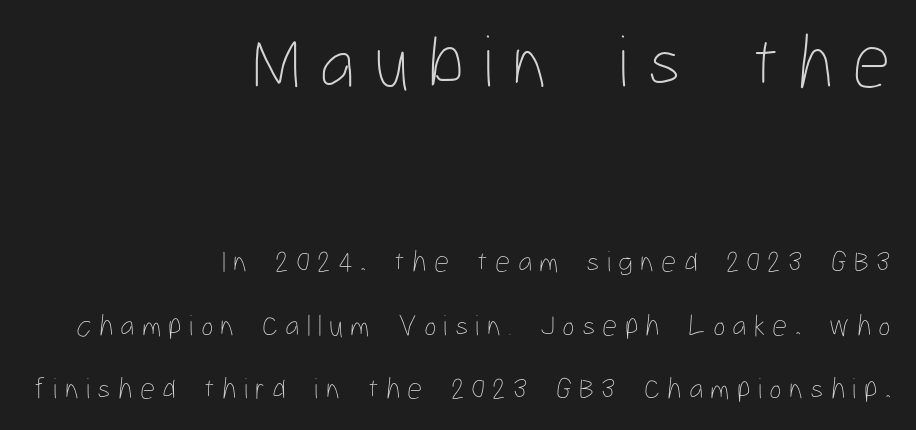
Q: Is the text bold? A: No.
Q: Is the text italic (slanted)? A: No, it is upright.
Q: Is the text underlined? A: No.
Q: How is the paragraph aligned? A: Right-aligned.
Q: Is the spacing between letters normal or unusually wide? A: Unusually wide.
Q: Is the spacing between lines tight, normal or loose? A: Loose.
Q: Which block of text is set in a larger size, the first (top) or the second (bottom)? A: The first (top) one.
Q: Width (condensed, normal, or wide)? A: Condensed.
Q: Stroke contrast? A: Low.
Q: x-height? A: Medium.
Q: Monospaced? A: No.
